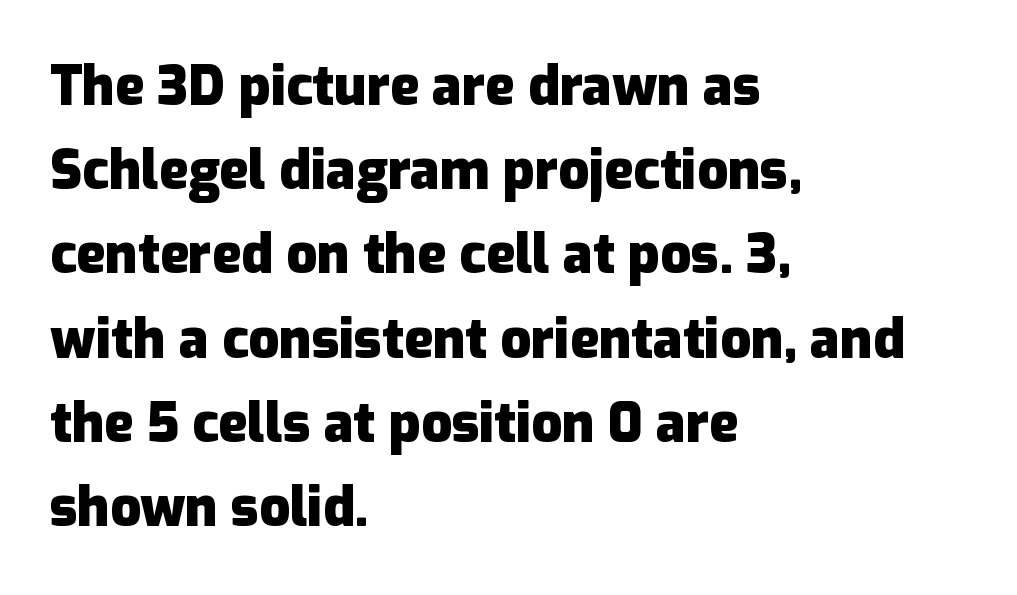
The image shows 54 px heavy sans-serif type, upright; set left-aligned, normal line spacing (1.56x), normal letter spacing, not underlined; low stroke contrast and a medium x-height.
